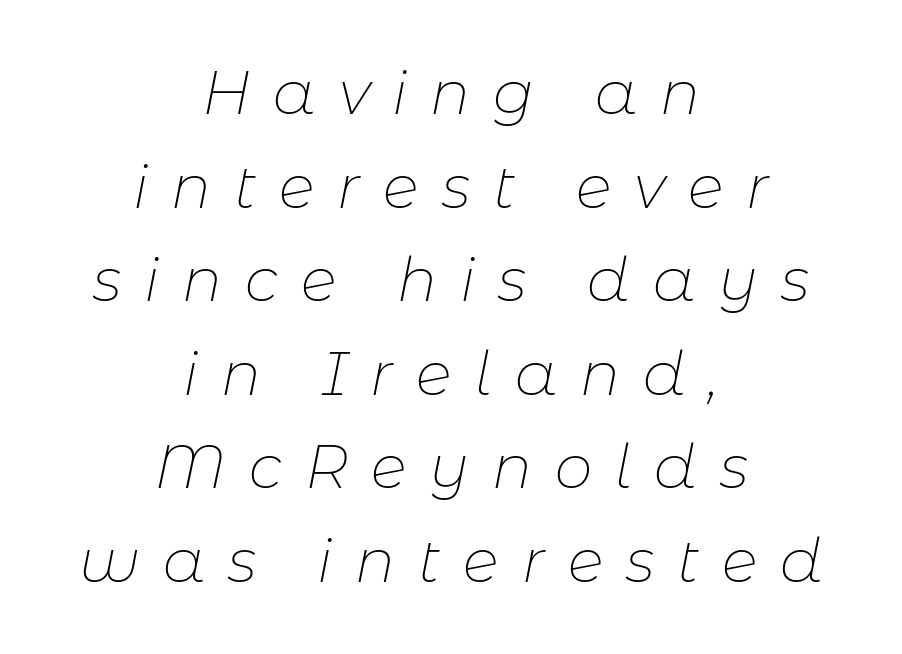
Q: Is the text bold? A: No.
Q: Is the text italic (slanted)? A: Yes, it leans right by about 11 degrees.
Q: Is the text underlined? A: No.
Q: How is the paragraph aligned? A: Centered.
Q: Is the spacing between letters normal or unusually wide? A: Unusually wide.
Q: Is the spacing between lines tight, normal or loose? A: Normal.
Q: Width (condensed, normal, or wide)? A: Normal.
Q: Stroke contrast? A: Low.
Q: x-height? A: Medium.
Q: Monospaced? A: No.
